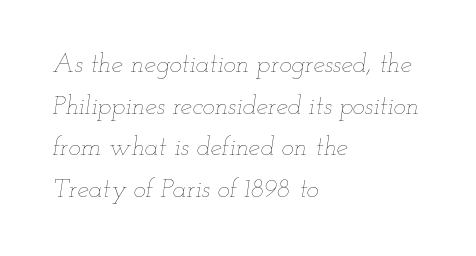
Q: Is the text bold? A: No.
Q: Is the text italic (slanted)? A: Yes, it leans right by about 12 degrees.
Q: Is the text underlined? A: No.
Q: How is the paragraph aligned? A: Left-aligned.
Q: Is the spacing between letters normal or unusually wide? A: Normal.
Q: Is the spacing between lines tight, normal or loose? A: Normal.
